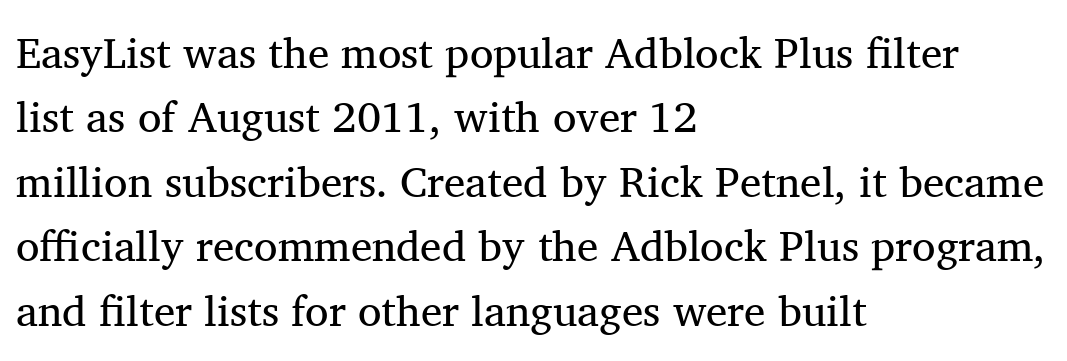
{"serif": "yes", "italic": "no", "bold": "no", "weight": "regular", "width": "normal", "stroke_contrast": "medium", "x_height": "medium", "monospaced": "no", "underline": "no", "align": "left", "line_spacing": "normal", "line_spacing_ratio": 1.5, "letter_spacing": "normal", "letter_spacing_em": 0.0, "glyph_px": 43}
